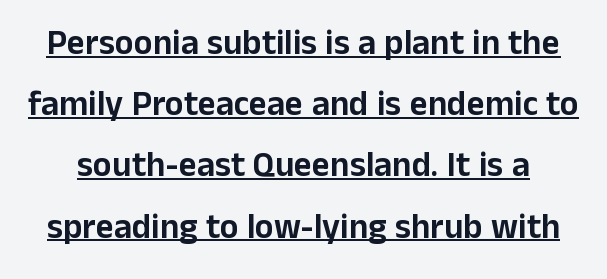
{"serif": "no", "italic": "no", "width": "normal", "stroke_contrast": "low", "x_height": "medium", "monospaced": "no", "underline": "yes", "line_spacing_ratio": 1.75, "letter_spacing": "normal", "letter_spacing_em": 0.0, "glyph_px": 35}
